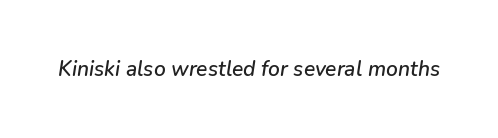
Looking at the ascenders, they clearly lean. Underlining? Definitely not there. The passage shown has conventional tracking throughout.
